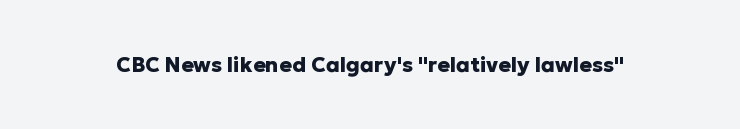
Q: Is the text bold? A: Yes.
Q: Is the text italic (slanted)? A: No, it is upright.
Q: Is the text underlined? A: No.
Q: Is the spacing between letters normal or unusually wide? A: Normal.
